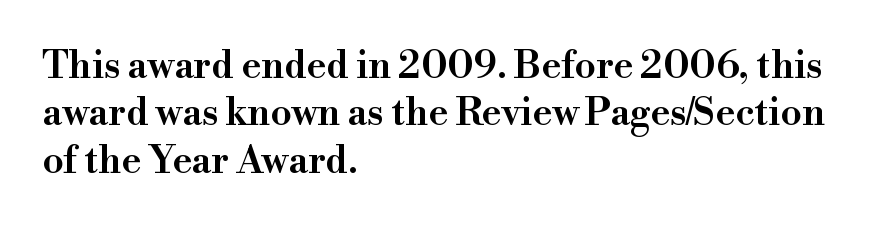
Descender tails drop into unmarked territory. Short note: letters normally spaced. What's the leading like? Ordinary, nothing unusual. Old-style or modern, the face here clearly has serifs. Ordinary non-slanted type is in use.
